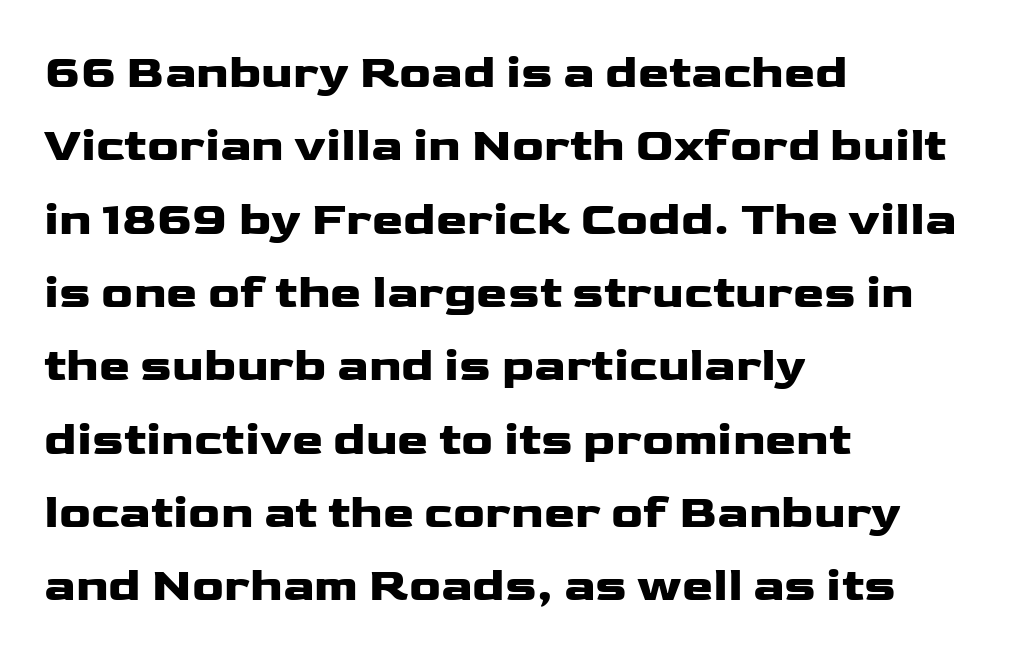
The image shows 47 px heavy, wide sans-serif type, upright; set left-aligned, normal line spacing (1.56x), normal letter spacing, not underlined; low stroke contrast and a medium x-height.
